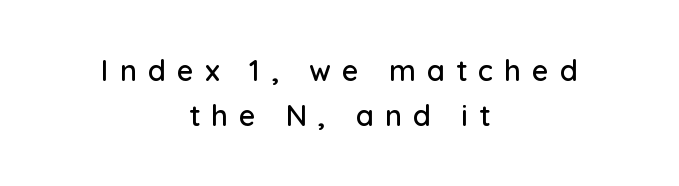
What stands out about the letter spacing? Its width — letters are far apart. Quick note: underline off. The type sits square on the baseline with zero lean. The rendering positions every line midway between the sides. The line-height multiplier appears to be the usual default. Letterform terminals end flat and unadorned throughout the passage.
